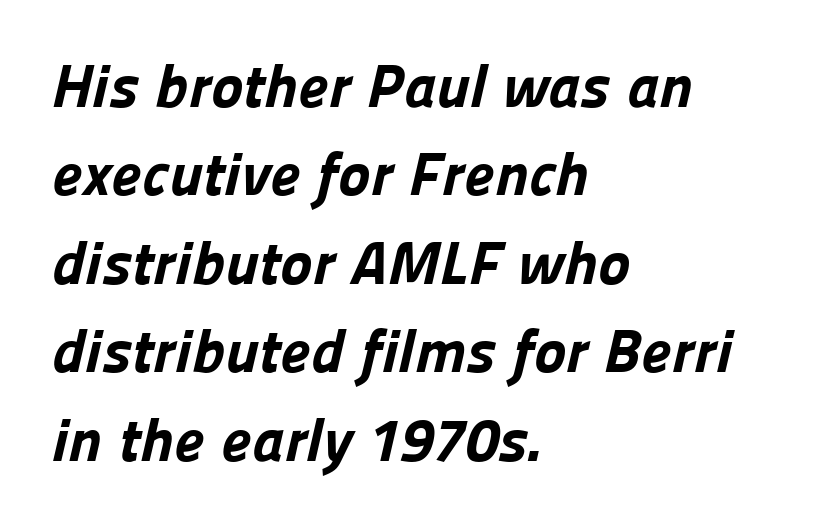
Q: Is the text bold? A: Yes.
Q: Is the typeface a serif or a sans-serif typeface? A: Sans-serif.
Q: Is the text underlined? A: No.
Q: How is the paragraph aligned? A: Left-aligned.
Q: Is the spacing between letters normal or unusually wide? A: Normal.
Q: Is the spacing between lines tight, normal or loose? A: Normal.
Q: Width (condensed, normal, or wide)? A: Normal.
Q: Stroke contrast? A: Low.
Q: x-height? A: Medium.
Q: Monospaced? A: No.
